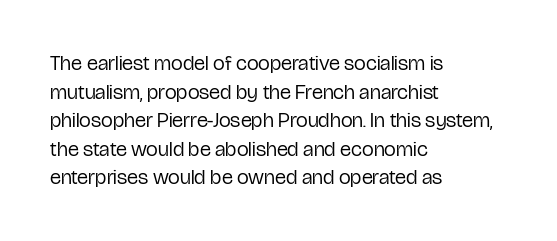
Line beginnings align vertically; line endings do not. Whoever set this chose a conventional vertical rhythm. Stroke mass is kept to a normal reading level or below. Nobody touched the tracking dial on this one.
